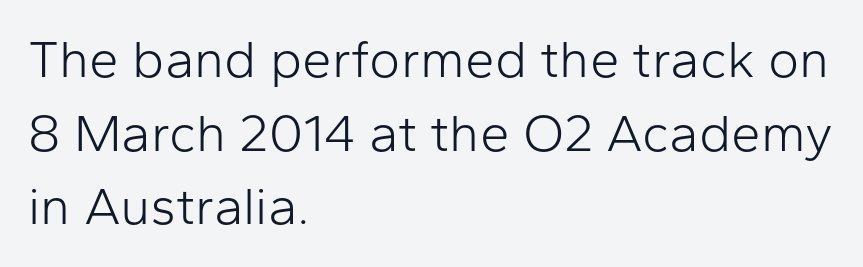
The image shows 53 px light sans-serif type, upright; set left-aligned, normal line spacing (1.39x), normal letter spacing, not underlined; low stroke contrast and a medium x-height.
